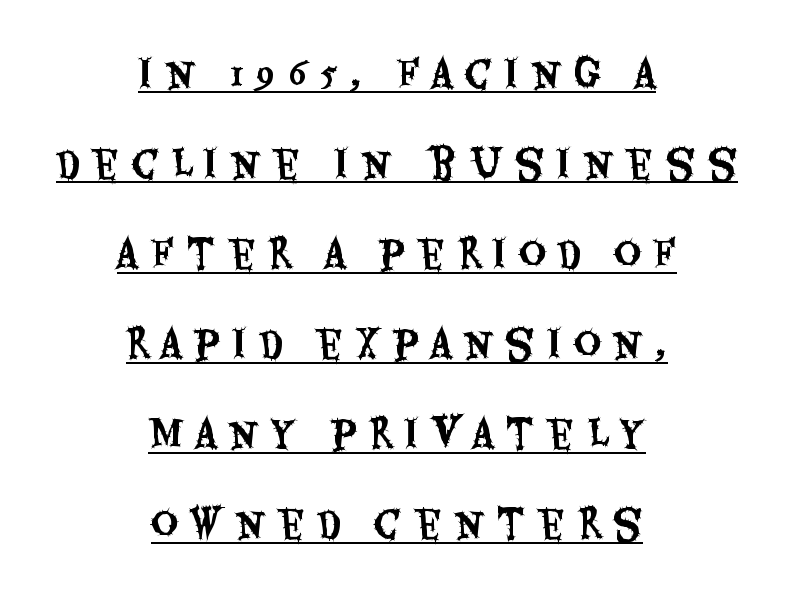
The image shows 38 px condensed sans-serif type, upright; set centered, loose line spacing (2.37x), unusually wide letter spacing (+0.31 em), underlined; medium stroke contrast and a large x-height.
